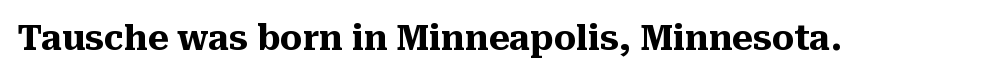
{"serif": "yes", "italic": "no", "bold": "yes", "weight": "heavy", "width": "normal", "stroke_contrast": "medium", "x_height": "medium", "monospaced": "no", "underline": "no", "letter_spacing": "normal", "letter_spacing_em": 0.0, "glyph_px": 35}
